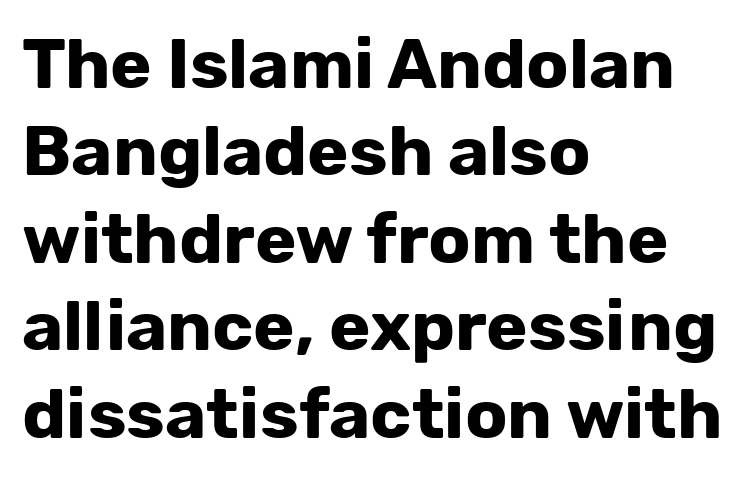
Q: Is the text bold? A: Yes.
Q: Is the text italic (slanted)? A: No, it is upright.
Q: Is the typeface a serif or a sans-serif typeface? A: Sans-serif.
Q: Is the text underlined? A: No.
Q: How is the paragraph aligned? A: Left-aligned.
Q: Is the spacing between letters normal or unusually wide? A: Normal.
Q: Is the spacing between lines tight, normal or loose? A: Normal.
Q: Width (condensed, normal, or wide)? A: Normal.
Q: Stroke contrast? A: Low.
Q: x-height? A: Medium.
Q: Monospaced? A: No.
